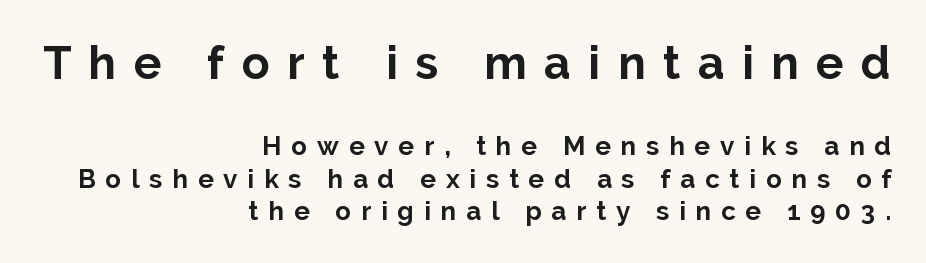
The image shows 46 px bold sans-serif type, upright; set right-aligned, normal line spacing (1.26x), unusually wide letter spacing (+0.38 em), not underlined; the first (top) block is 1.77x larger; low stroke contrast and a medium x-height.
